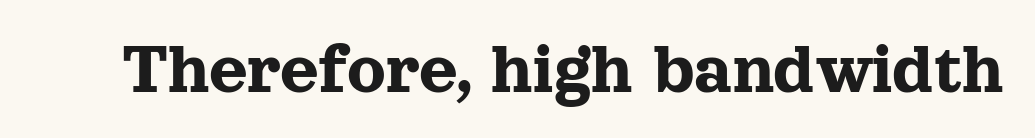
Q: Is the text italic (slanted)? A: No, it is upright.
Q: Is the typeface a serif or a sans-serif typeface? A: Serif.
Q: Is the text underlined? A: No.
Q: Is the spacing between letters normal or unusually wide? A: Normal.
Q: Width (condensed, normal, or wide)? A: Normal.
Q: x-height? A: Medium.
Q: Monospaced? A: No.
